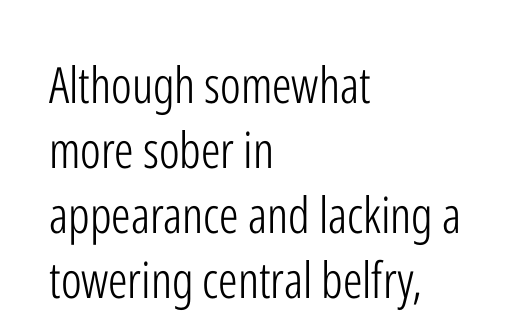
Q: Is the text bold? A: No.
Q: Is the text italic (slanted)? A: No, it is upright.
Q: Is the typeface a serif or a sans-serif typeface? A: Sans-serif.
Q: Is the text underlined? A: No.
Q: How is the paragraph aligned? A: Left-aligned.
Q: Is the spacing between letters normal or unusually wide? A: Normal.
Q: Is the spacing between lines tight, normal or loose? A: Normal.
Q: Width (condensed, normal, or wide)? A: Condensed.
Q: Stroke contrast? A: Low.
Q: x-height? A: Medium.
Q: Monospaced? A: No.
